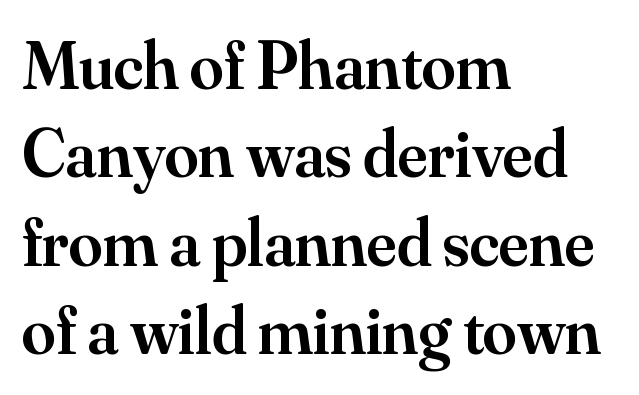
The image shows 68 px semibold serif type, upright; set left-aligned, normal line spacing (1.3x), normal letter spacing, not underlined; medium stroke contrast and a small x-height.
